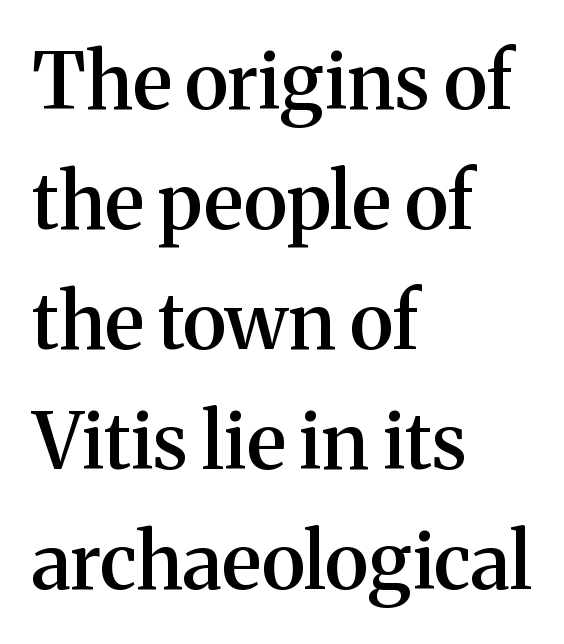
Q: Is the text bold? A: Semi-bold.
Q: Is the text italic (slanted)? A: No, it is upright.
Q: Is the typeface a serif or a sans-serif typeface? A: Serif.
Q: Is the text underlined? A: No.
Q: How is the paragraph aligned? A: Left-aligned.
Q: Is the spacing between letters normal or unusually wide? A: Normal.
Q: Is the spacing between lines tight, normal or loose? A: Normal.
Q: Width (condensed, normal, or wide)? A: Normal.
Q: Stroke contrast? A: Medium.
Q: x-height? A: Medium.
Q: Monospaced? A: No.
